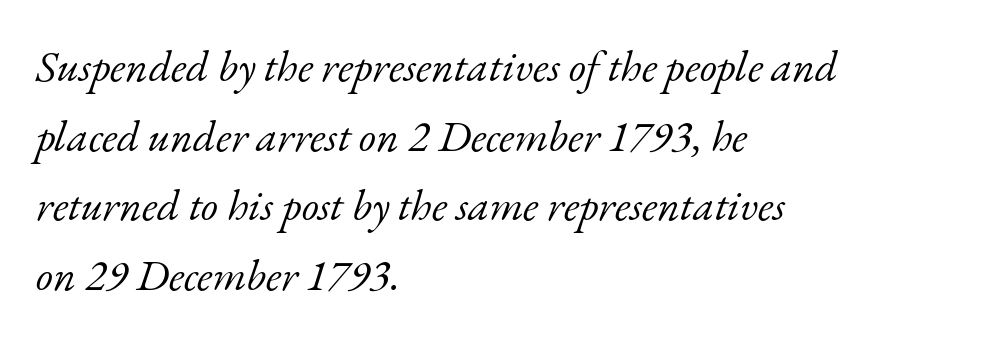
{"serif": "yes", "italic": "yes", "lean": "right", "slant_degrees": 17, "bold": "no", "weight": "light", "width": "normal", "stroke_contrast": "low", "x_height": "small", "monospaced": "no", "underline": "no", "align": "left", "line_spacing": "normal", "line_spacing_ratio": 1.58, "letter_spacing": "normal", "letter_spacing_em": 0.0, "glyph_px": 44}
